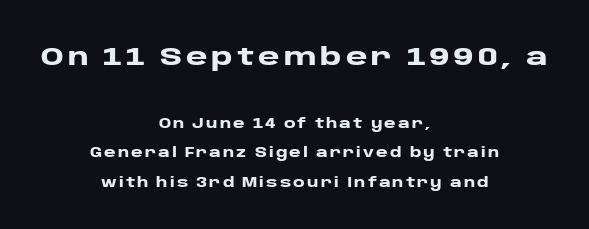
The image shows 26 px bold type, upright; set centered, loose line spacing (2.09x), not underlined; the first (top) block is 1.86x larger.
